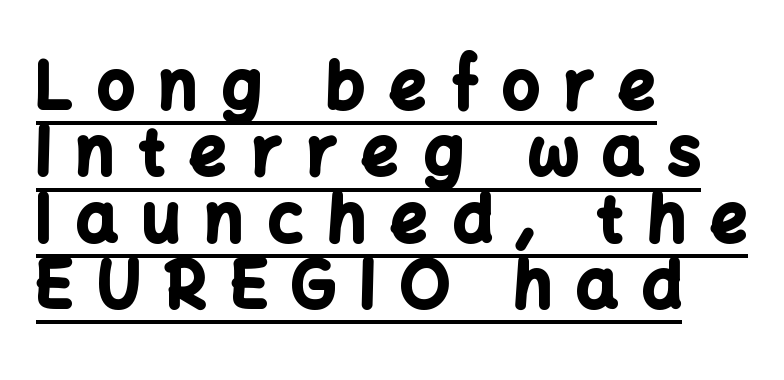
The rendered words wear a rule along their underside. The gaps between neighbouring characters are conspicuously large. The lines in this sample share a left origin and differ only in where they stop. The lettering holds an erect, upright posture throughout. Bold? Absolutely — the strokes are thick and heavy. This sample uses a sans-serif face.
